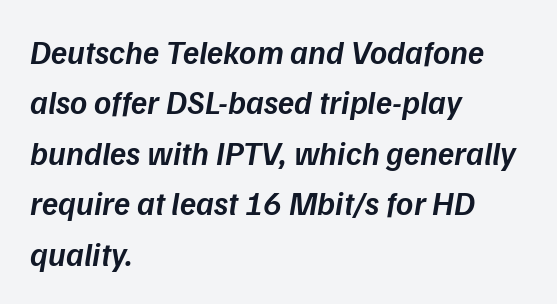
Q: Is the text bold? A: Semi-bold.
Q: Is the text italic (slanted)? A: Yes, it leans right by about 9 degrees.
Q: Is the text underlined? A: No.
Q: How is the paragraph aligned? A: Left-aligned.
Q: Is the spacing between letters normal or unusually wide? A: Normal.
Q: Is the spacing between lines tight, normal or loose? A: Normal.
Q: Width (condensed, normal, or wide)? A: Normal.
Q: Stroke contrast? A: Low.
Q: x-height? A: Medium.
Q: Monospaced? A: No.
